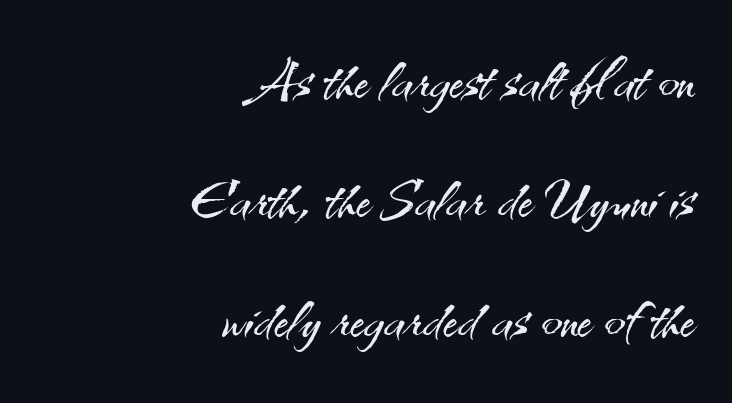
Q: Is the text bold? A: No.
Q: Is the text italic (slanted)? A: Yes.
Q: Is the typeface a serif or a sans-serif typeface? A: Sans-serif.
Q: Is the text underlined? A: No.
Q: How is the paragraph aligned? A: Right-aligned.
Q: Is the spacing between letters normal or unusually wide? A: Normal.
Q: Is the spacing between lines tight, normal or loose? A: Normal.
Q: Width (condensed, normal, or wide)? A: Normal.
Q: Stroke contrast? A: Medium.
Q: x-height? A: Small.
Q: Monospaced? A: No.
